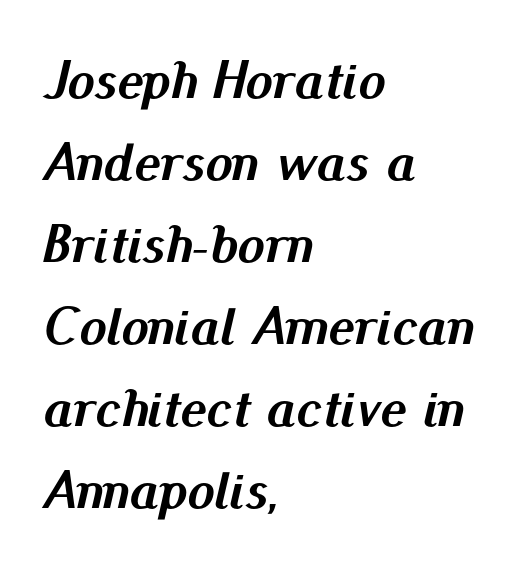
Is this a fixed-width face? No — the glyphs have proportional, varying widths. Line spacing here is normal. Typesetter's note: full bold, strokes at maximum text heaviness. Check the space under the baseline: it is left empty. Layout note: lines flush left. Would a proofreader flag this as italicized? Yes.
